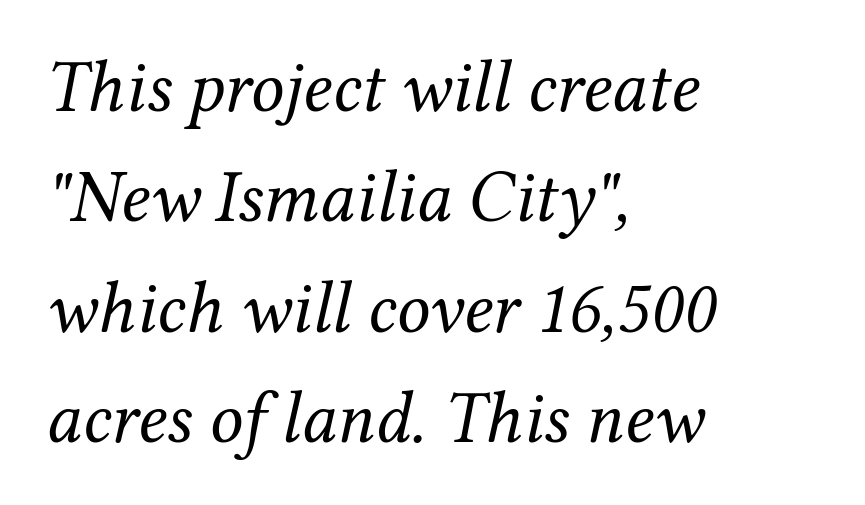
Q: Is the text bold? A: No.
Q: Is the text italic (slanted)? A: Yes, it leans right by about 12 degrees.
Q: Is the typeface a serif or a sans-serif typeface? A: Serif.
Q: Is the text underlined? A: No.
Q: How is the paragraph aligned? A: Left-aligned.
Q: Is the spacing between letters normal or unusually wide? A: Normal.
Q: Is the spacing between lines tight, normal or loose? A: Normal.
Q: Width (condensed, normal, or wide)? A: Normal.
Q: Stroke contrast? A: Medium.
Q: x-height? A: Medium.
Q: Monospaced? A: No.
